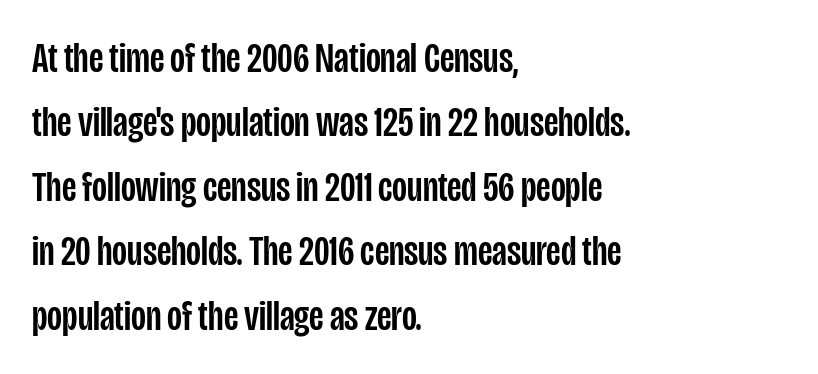
Is there much room between lines? A standard amount, neither cramped nor airy. Check where the strokes stop: nothing finishes them off — pure sans. The lines in this sample share a left origin and differ only in where they stop. Quick note: underline off. You could not count columns in this text — the font is proportionally spaced. Every stem runs plumb, perpendicular to the baseline.
